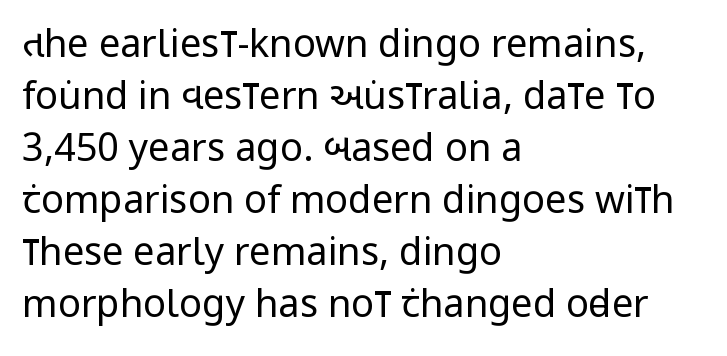
{"serif": "no", "italic": "no", "bold": "no", "weight": "regular", "width": "condensed", "stroke_contrast": "low", "x_height": "large", "monospaced": "no", "underline": "no", "align": "left", "line_spacing": "normal", "line_spacing_ratio": 1.37, "letter_spacing": "normal", "letter_spacing_em": 0.0, "glyph_px": 38}
